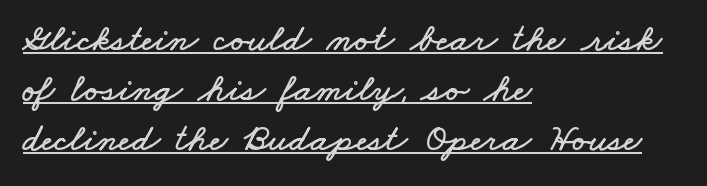
Layout note: lines flush left. You could not count columns in this text — the font is proportionally spaced. You could call the tracking neutral — neither tight nor loose. The face used here appears with an underline applied. These lines sit exactly where default settings would place them.
